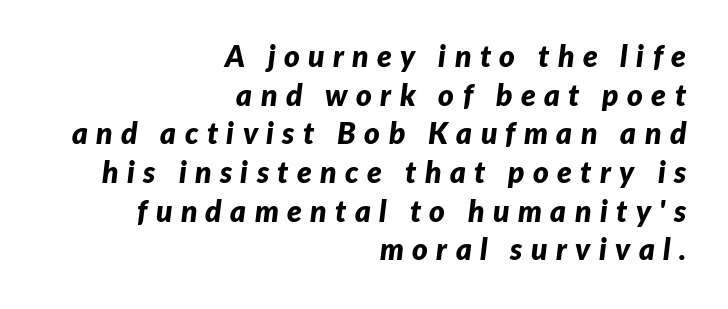
Is there much room between lines? A standard amount, neither cramped nor airy. The lines in this sample share a right terminus and differ only in where they begin. The rendering inserts visible extra space after every character. Tall strokes in this sample are angled rather than plumb. Plain, unruled lines of type. Strong, thick strokes mark this as bold type.
